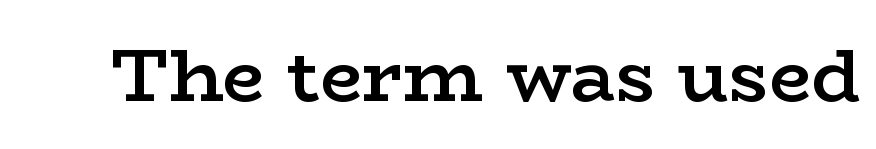
Q: Is the text bold? A: Semi-bold.
Q: Is the text italic (slanted)? A: No, it is upright.
Q: Is the typeface a serif or a sans-serif typeface? A: Serif.
Q: Is the text underlined? A: No.
Q: Is the spacing between letters normal or unusually wide? A: Normal.
Q: Width (condensed, normal, or wide)? A: Wide.
Q: Stroke contrast? A: Low.
Q: x-height? A: Medium.
Q: Monospaced? A: No.
